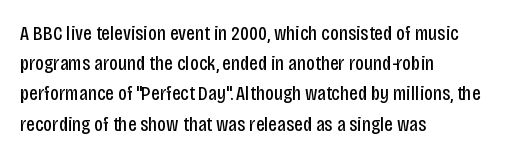
The image shows 21 px text type, upright; set left-aligned, normal line spacing (1.44x), normal letter spacing, not underlined.
